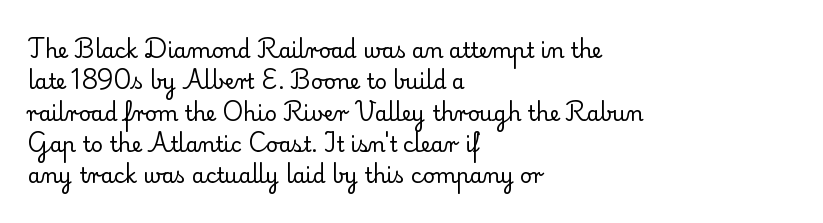
Ordinary non-slanted type is in use. Honestly, the row spacing looks completely unremarkable. These lines keep a tight, regular rhythm from letter to letter. These lines stack with their left ends in a neat column.
